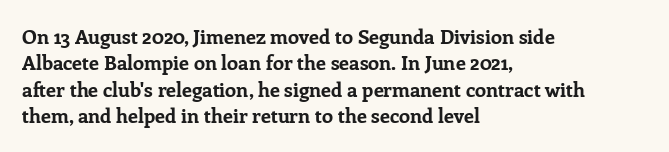
No extra tracking has been applied to these lines. The font is running at its bold setting. Students, observe: this is what conventionally led text looks like. Ascenders rise straight up at ninety degrees.
